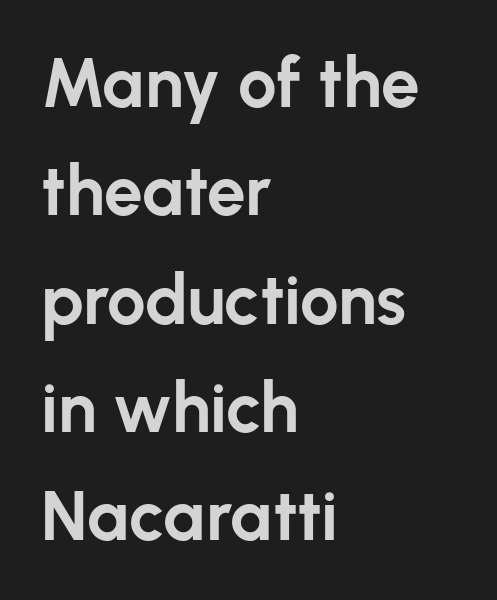
Q: Is the text bold? A: Yes.
Q: Is the text italic (slanted)? A: No, it is upright.
Q: Is the typeface a serif or a sans-serif typeface? A: Sans-serif.
Q: Is the text underlined? A: No.
Q: How is the paragraph aligned? A: Left-aligned.
Q: Is the spacing between letters normal or unusually wide? A: Normal.
Q: Is the spacing between lines tight, normal or loose? A: Normal.
Q: Width (condensed, normal, or wide)? A: Normal.
Q: Stroke contrast? A: Low.
Q: x-height? A: Medium.
Q: Monospaced? A: No.
